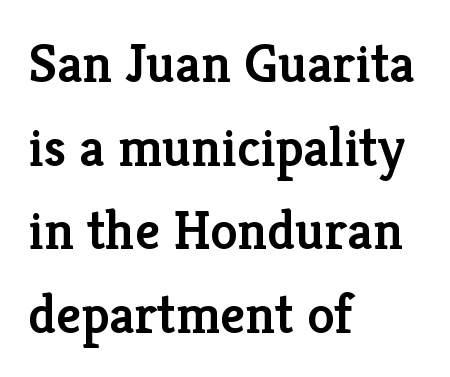
Posture: vertical. A normal amount of white space separates one row of letters from the next. Is this a fixed-width face? No — the glyphs have proportional, varying widths. The type family on display is of the serif kind.
